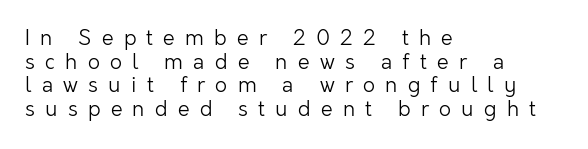
Each row of text sits above clean, open space. Each word looks stretched out because of the extra space between its letters. No letter is thick-stroked: the sample isn't bold. The ragged edge is on the right, which tells us the setting is flush left.
